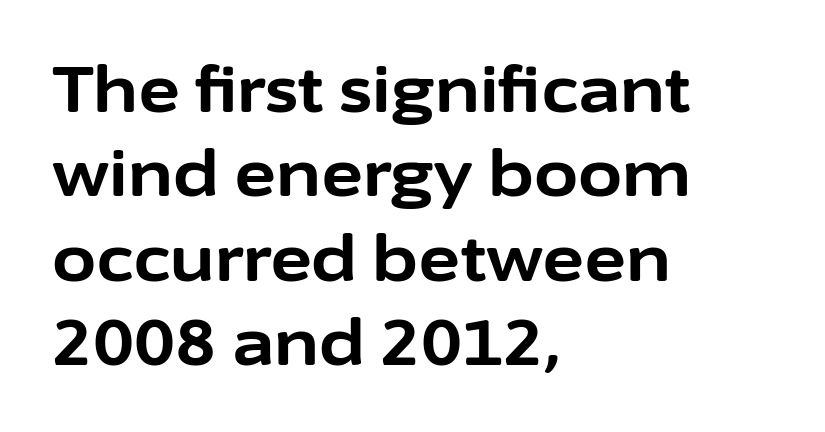
The image shows 64 px bold sans-serif type, upright; set left-aligned, normal line spacing (1.32x), normal letter spacing, not underlined; low stroke contrast and a medium x-height.
